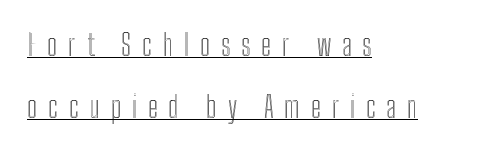
Q: Is the text italic (slanted)? A: No, it is upright.
Q: Is the text underlined? A: Yes.
Q: How is the paragraph aligned? A: Left-aligned.
Q: Is the spacing between letters normal or unusually wide? A: Unusually wide.
Q: Is the spacing between lines tight, normal or loose? A: Loose.
Q: Width (condensed, normal, or wide)? A: Condensed.
Q: x-height? A: Medium.
Q: Monospaced? A: No.
